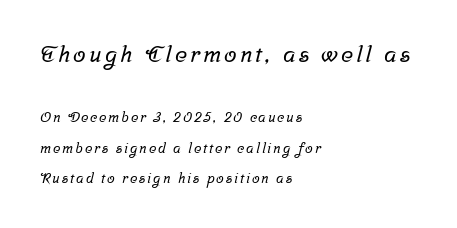
{"underline": "no", "align": "left", "line_spacing": "loose", "line_spacing_ratio": 2.17, "larger_block": "first", "size_ratio": 1.64, "glyph_px": 23}
